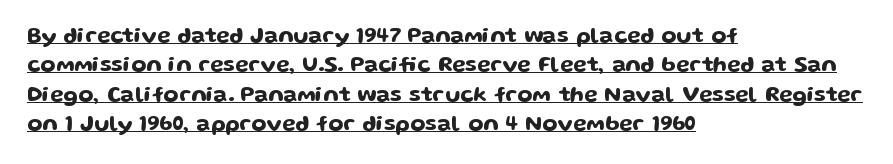
{"italic": "no", "underline": "yes", "align": "left", "line_spacing": "normal", "line_spacing_ratio": 1.34, "letter_spacing": "normal", "letter_spacing_em": 0.0, "glyph_px": 22}
